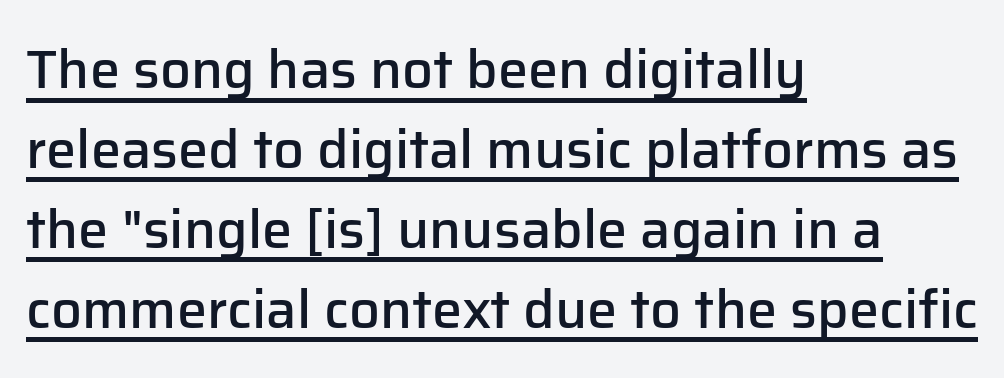
A typesetter would call this proportional, since set widths differ per character. Honestly, the letter spacing is just normal — you wouldn't notice it. This rendering uses left alignment, leaving the right contour irregular. The rendering uses a semibold face; strokes are thickened but not to full bold. Ordinary non-slanted type is in use.
